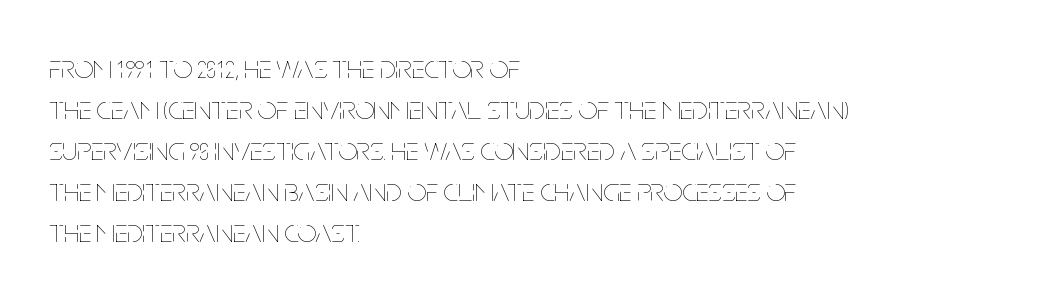
{"italic": "no", "bold": "no", "weight": "thin", "width": "condensed", "stroke_contrast": "low", "x_height": "large", "monospaced": "no", "underline": "no", "align": "left", "line_spacing_ratio": 1.24, "letter_spacing": "normal", "letter_spacing_em": 0.0, "glyph_px": 33}
